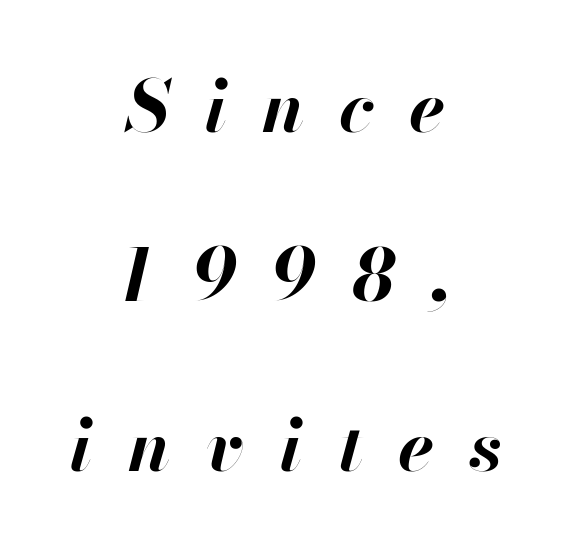
{"italic": "yes", "lean": "right", "slant_degrees": 13, "bold": "yes", "weight": "bold", "width": "normal", "stroke_contrast": "high", "x_height": "small", "monospaced": "no", "underline": "no", "align": "center", "line_spacing": "loose", "line_spacing_ratio": 2.32, "letter_spacing": "wide", "letter_spacing_em": 0.48, "glyph_px": 73}
